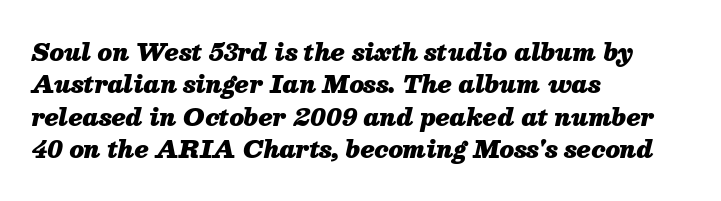
The image shows 23 px bold type, italic (leaning right); set left-aligned, normal line spacing (1.41x), normal letter spacing, not underlined.
